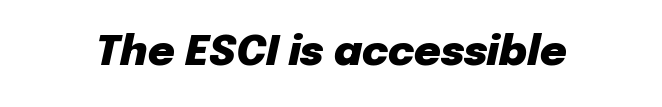
Q: Is the text bold? A: Yes.
Q: Is the text italic (slanted)? A: Yes, it leans right by about 12 degrees.
Q: Is the text underlined? A: No.
Q: Is the spacing between letters normal or unusually wide? A: Normal.
Q: Width (condensed, normal, or wide)? A: Normal.
Q: Stroke contrast? A: Low.
Q: x-height? A: Medium.
Q: Monospaced? A: No.
